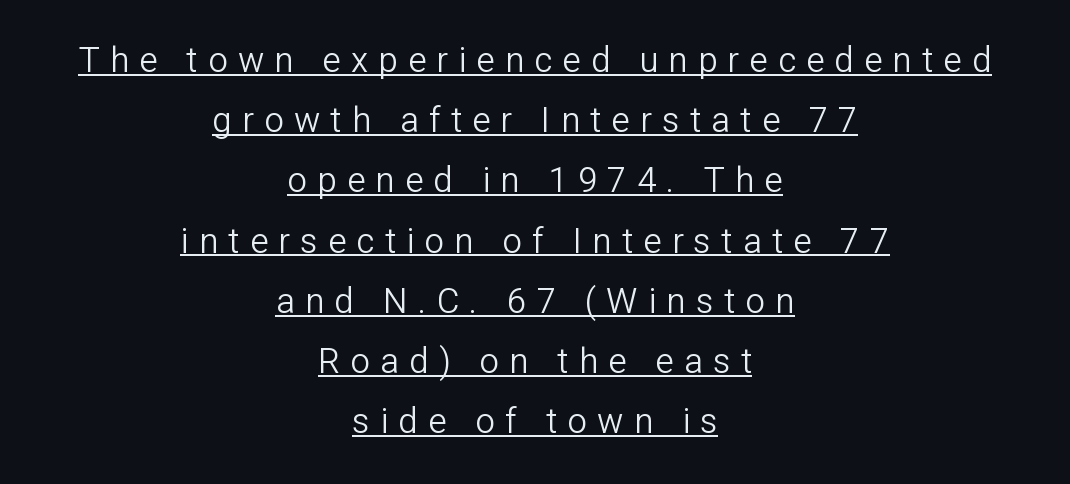
The lines in this sample share a center point and differ in where they start and stop. This sample uses a sans-serif face. Loose tracking; the words dissolve into strings of separated letters. The letters advance in unequal steps, a hallmark of proportional type. A roman cut, with each character standing at attention.
